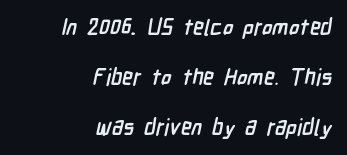
The image shows 22 px bold type; set right-aligned, loose line spacing (2.27x), normal letter spacing, not underlined.
